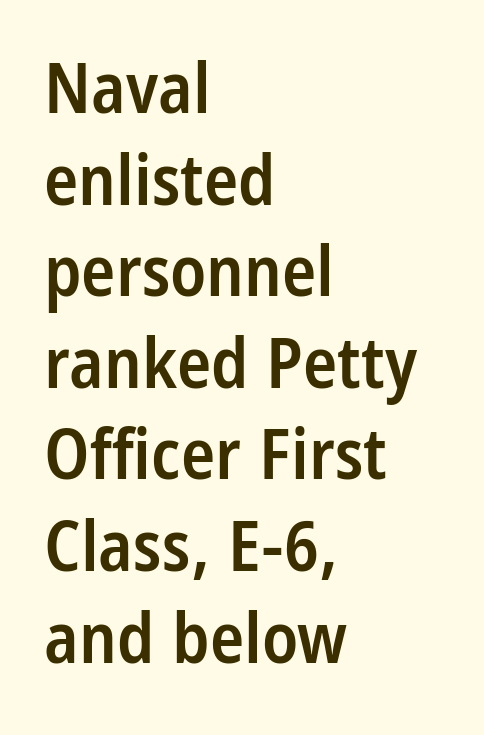
{"serif": "no", "italic": "no", "bold": "semi", "weight": "semibold", "width": "condensed", "stroke_contrast": "low", "x_height": "large", "monospaced": "no", "underline": "no", "align": "left", "line_spacing": "normal", "line_spacing_ratio": 1.29, "letter_spacing": "normal", "letter_spacing_em": 0.0, "glyph_px": 71}
